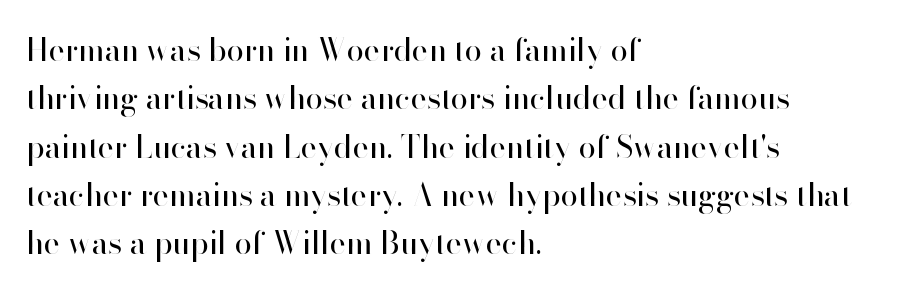
Q: Is the text bold? A: No.
Q: Is the text italic (slanted)? A: No, it is upright.
Q: Is the typeface a serif or a sans-serif typeface? A: Sans-serif.
Q: Is the text underlined? A: No.
Q: How is the paragraph aligned? A: Left-aligned.
Q: Is the spacing between letters normal or unusually wide? A: Normal.
Q: Is the spacing between lines tight, normal or loose? A: Normal.
Q: Width (condensed, normal, or wide)? A: Normal.
Q: Stroke contrast? A: High.
Q: x-height? A: Small.
Q: Monospaced? A: No.
